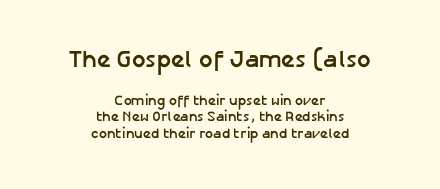
Q: Is the text bold? A: Yes.
Q: Is the text italic (slanted)? A: No, it is upright.
Q: Is the text underlined? A: No.
Q: How is the paragraph aligned? A: Centered.
Q: Is the spacing between letters normal or unusually wide? A: Normal.
Q: Which block of text is set in a larger size, the first (top) or the second (bottom)? A: The first (top) one.
